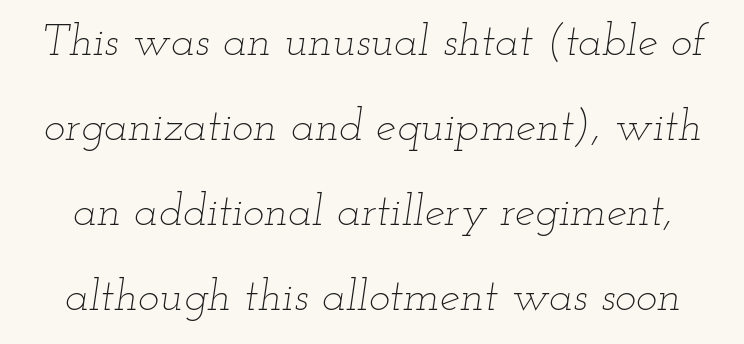
{"italic": "yes", "lean": "right", "slant_degrees": 12, "bold": "no", "weight": "thin", "width": "wide", "stroke_contrast": "low", "x_height": "small", "monospaced": "no", "underline": "no", "line_spacing_ratio": 1.89, "letter_spacing": "normal", "letter_spacing_em": 0.0, "glyph_px": 45}
